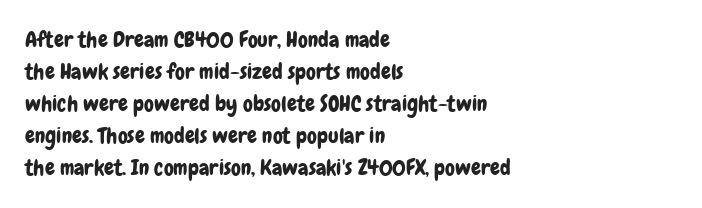
The image shows 22 px text type, upright; set left-aligned, normal line spacing (1.46x), normal letter spacing, not underlined.
